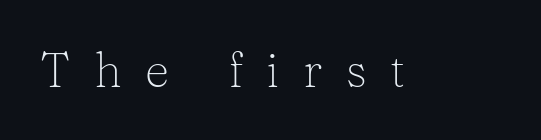
Q: Is the text bold? A: No.
Q: Is the text italic (slanted)? A: No, it is upright.
Q: Is the typeface a serif or a sans-serif typeface? A: Serif.
Q: Is the text underlined? A: No.
Q: Is the spacing between letters normal or unusually wide? A: Unusually wide.
Q: Width (condensed, normal, or wide)? A: Normal.
Q: Stroke contrast? A: Low.
Q: x-height? A: Medium.
Q: Monospaced? A: No.
